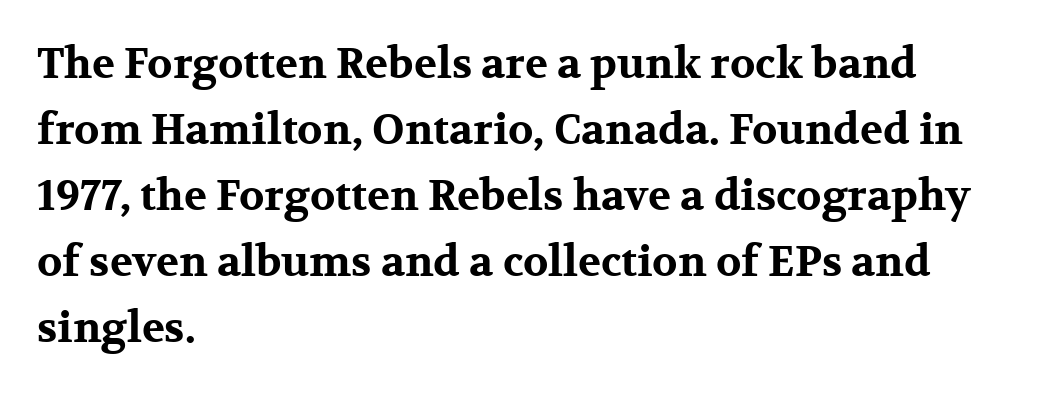
The image shows 42 px bold, wide serif type, upright; set left-aligned, normal line spacing (1.57x), normal letter spacing, not underlined; medium stroke contrast and a medium x-height.
